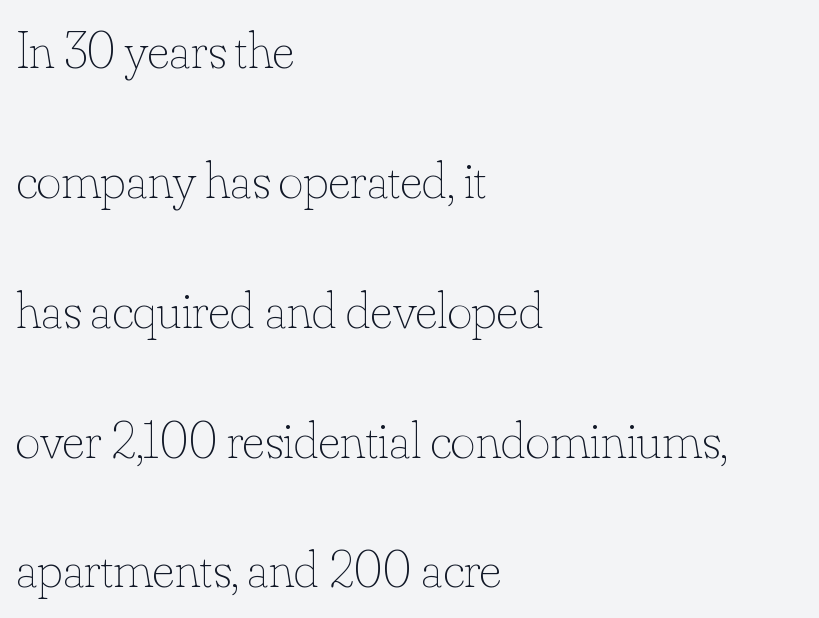
{"italic": "no", "bold": "no", "weight": "thin", "width": "normal", "stroke_contrast": "low", "x_height": "small", "monospaced": "no", "underline": "no", "align": "left", "line_spacing": "loose", "line_spacing_ratio": 2.45, "letter_spacing": "normal", "letter_spacing_em": 0.0, "glyph_px": 53}
